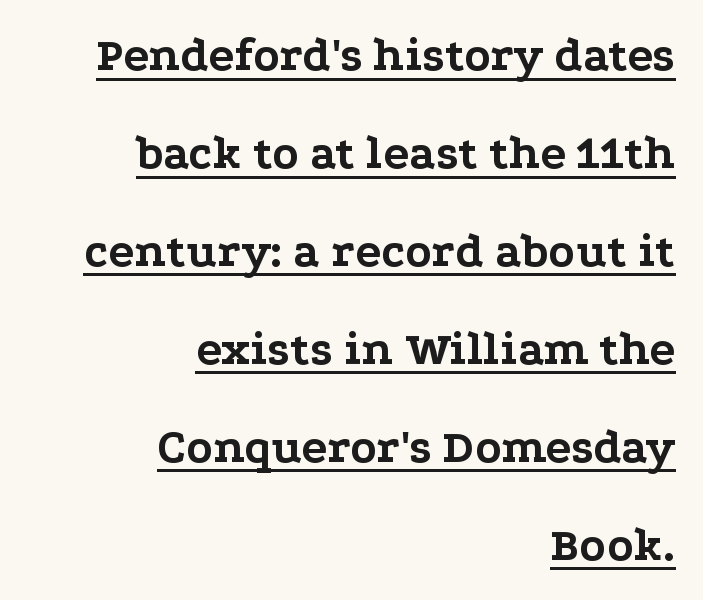
Q: Is the text bold? A: Yes.
Q: Is the text italic (slanted)? A: No, it is upright.
Q: Is the typeface a serif or a sans-serif typeface? A: Serif.
Q: Is the text underlined? A: Yes.
Q: How is the paragraph aligned? A: Right-aligned.
Q: Is the spacing between letters normal or unusually wide? A: Normal.
Q: Is the spacing between lines tight, normal or loose? A: Loose.
Q: Width (condensed, normal, or wide)? A: Wide.
Q: Stroke contrast? A: Low.
Q: x-height? A: Medium.
Q: Monospaced? A: No.
